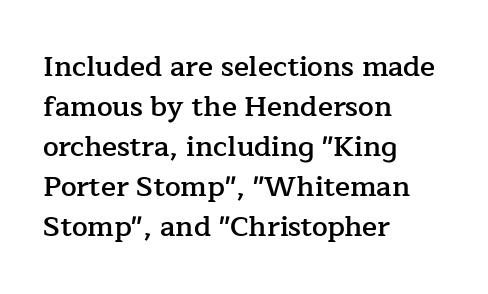
Q: Is the text bold? A: Semi-bold.
Q: Is the text italic (slanted)? A: No, it is upright.
Q: Is the typeface a serif or a sans-serif typeface? A: Serif.
Q: Is the text underlined? A: No.
Q: How is the paragraph aligned? A: Left-aligned.
Q: Is the spacing between letters normal or unusually wide? A: Normal.
Q: Is the spacing between lines tight, normal or loose? A: Normal.
Q: Width (condensed, normal, or wide)? A: Normal.
Q: Stroke contrast? A: Low.
Q: x-height? A: Medium.
Q: Monospaced? A: No.
